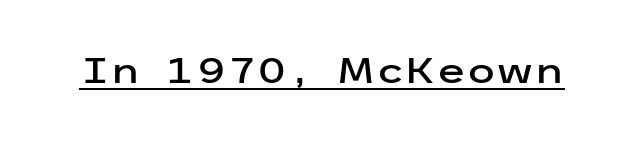
Q: Is the text italic (slanted)? A: No, it is upright.
Q: Is the typeface a serif or a sans-serif typeface? A: Sans-serif.
Q: Is the text underlined? A: Yes.
Q: Is the spacing between letters normal or unusually wide? A: Normal.
Q: Width (condensed, normal, or wide)? A: Wide.
Q: Stroke contrast? A: Low.
Q: x-height? A: Medium.
